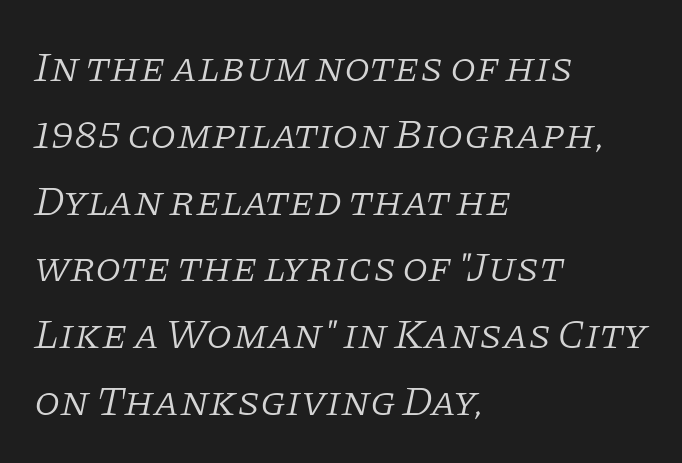
{"serif": "yes", "italic": "yes", "lean": "right", "slant_degrees": 11, "bold": "no", "weight": "light", "width": "normal", "stroke_contrast": "low", "x_height": "large", "monospaced": "no", "underline": "no", "align": "left", "line_spacing": "normal", "line_spacing_ratio": 1.59, "letter_spacing": "normal", "letter_spacing_em": 0.0, "glyph_px": 42}
